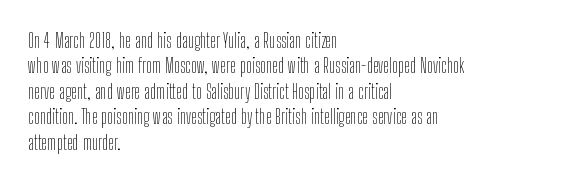
{"italic": "no", "bold": "no", "underline": "no", "align": "left", "line_spacing": "normal", "line_spacing_ratio": 1.27, "letter_spacing": "normal", "letter_spacing_em": 0.0, "glyph_px": 20}
